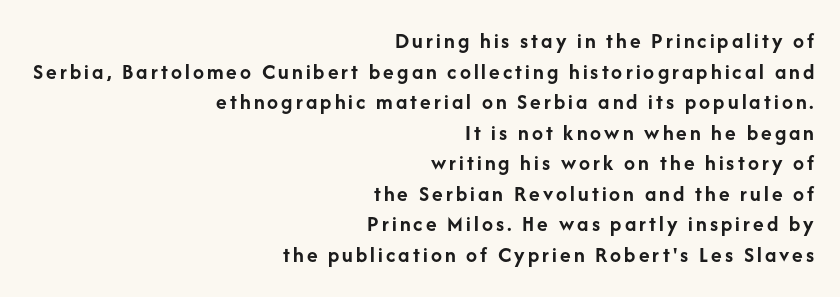
Typeset ragged left — the right edge is the straight one. The words here are not underlined. Vertical spacing — default. A full-strength bold gives these letters their thick strokes.
